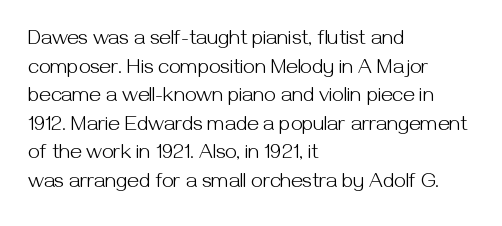
Line beginnings align vertically; line endings do not. Whoever set this chose a conventional vertical rhythm. Stroke mass is kept to a normal reading level or below. Nobody touched the tracking dial on this one.
